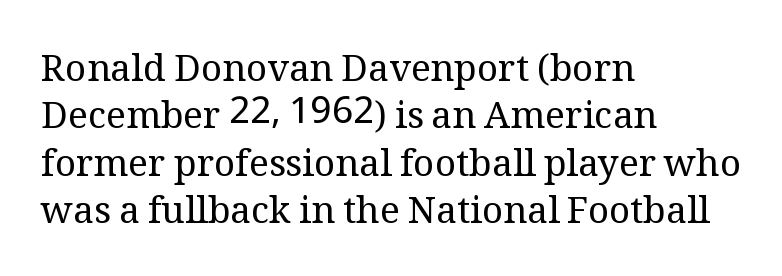
The image shows 37 px regular-weight serif type, upright; set left-aligned, normal line spacing (1.28x), normal letter spacing, not underlined; medium stroke contrast and a medium x-height.
